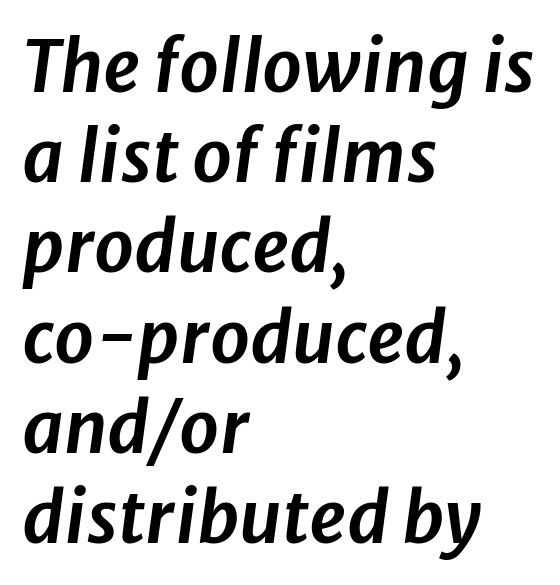
Do the characters align in a grid? No, the font is proportional. The face used here is rendered with its standard letterfit. The glyphs are unaccompanied by any horizontal stroke below them. Vertical spacing — default. Notice how the stems are inclined rather than vertical — that's the hallmark of italics.
